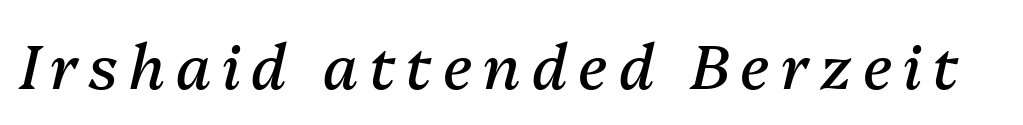
Quick note: underline off. These glyphs show unthickened strokes, regular width or finer. This sample uses an oblique cut, with every glyph tilted off the vertical. The passage shown is typed in a proportional face where columns would drift.
